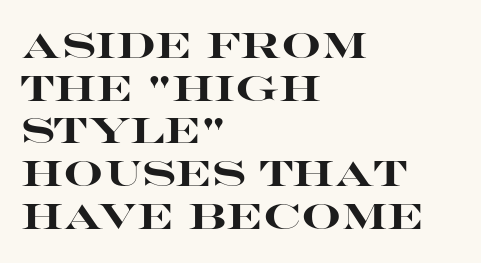
A clean baseline with only descenders dipping below it. These lines are rendered in a variable-pitch font. The typesetter chose a ragged-right arrangement here.
